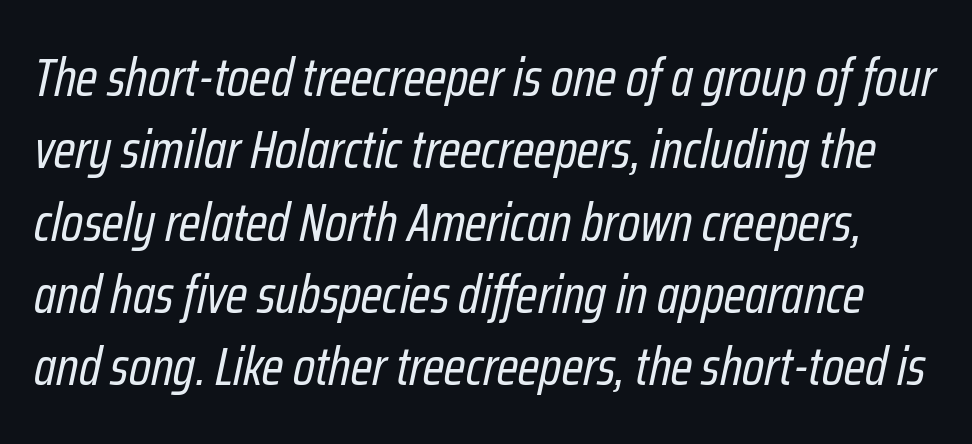
The image shows 54 px regular-weight, condensed type, italic (leaning right); set normal line spacing (1.34x), normal letter spacing, not underlined; low stroke contrast and a medium x-height.
